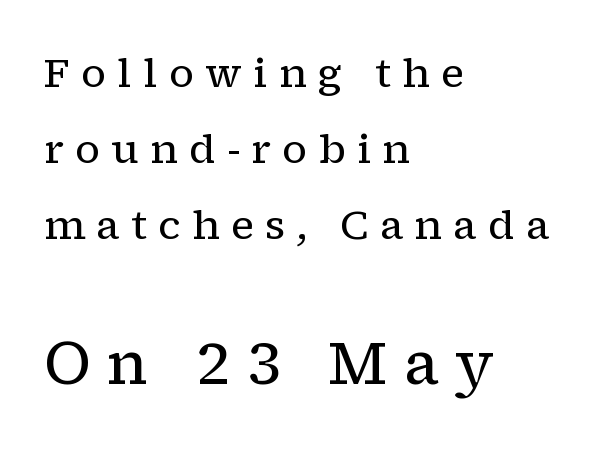
Think of a printed novel: that variable character pitch is what you see here. The strokes carry an ordinary text weight at most. Does the type have serifs? Yes, each stem ends in a small foot. Descenders hang freely into open space.
